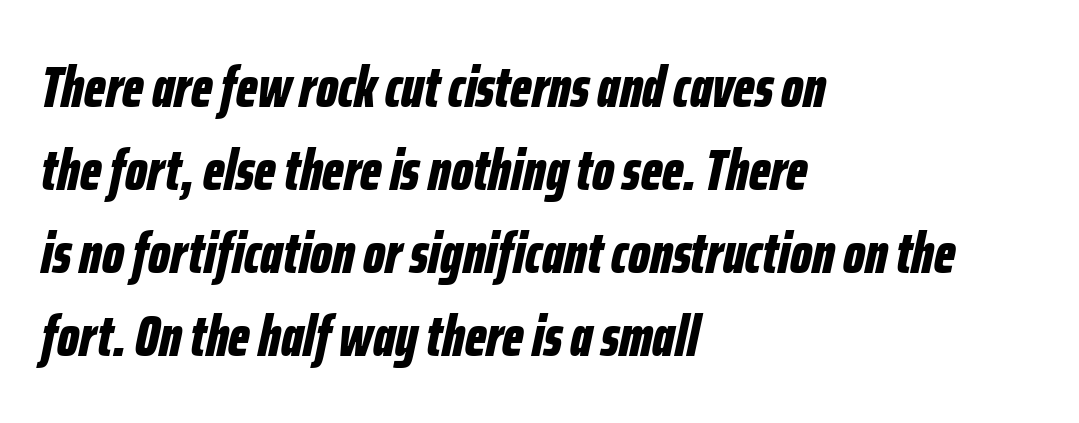
Q: Is the text bold? A: Yes.
Q: Is the text italic (slanted)? A: Yes, it leans right by about 12 degrees.
Q: Is the text underlined? A: No.
Q: How is the paragraph aligned? A: Left-aligned.
Q: Is the spacing between letters normal or unusually wide? A: Normal.
Q: Is the spacing between lines tight, normal or loose? A: Normal.
Q: Width (condensed, normal, or wide)? A: Condensed.
Q: Stroke contrast? A: Low.
Q: x-height? A: Medium.
Q: Monospaced? A: No.
